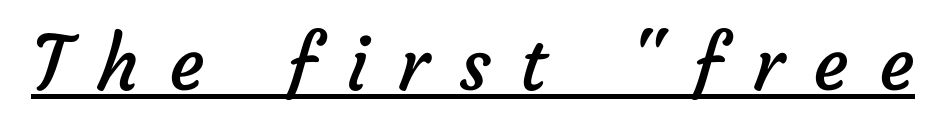
The letters advance in unequal steps, a hallmark of proportional type. Glyph-to-glyph distance is far greater than everyday printed text. Each line of the rendering has a horizontal stroke beneath the glyphs. Weight: regular or lighter. Type style note: lacks serifs.
